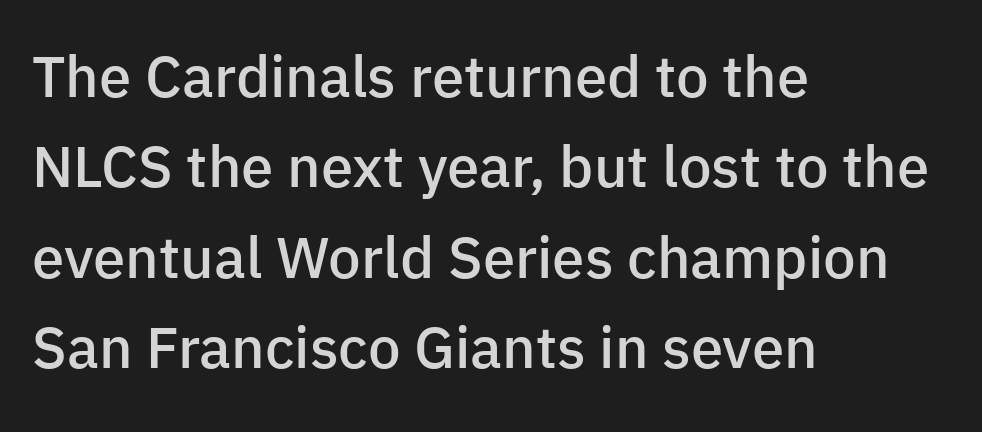
{"serif": "no", "italic": "no", "bold": "semi", "weight": "semibold", "width": "normal", "stroke_contrast": "low", "x_height": "medium", "monospaced": "no", "underline": "no", "align": "left", "line_spacing": "normal", "line_spacing_ratio": 1.56, "letter_spacing": "normal", "letter_spacing_em": 0.0, "glyph_px": 58}
